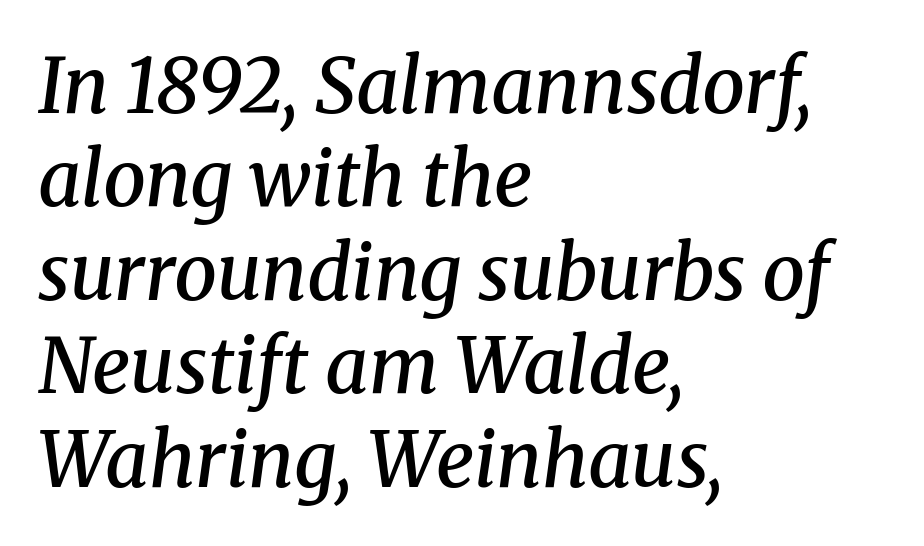
Nobody touched the tracking dial on this one. The lines in this sample share a left origin and differ only in where they stop. The passage shown is typed in a proportional face where columns would drift. Slant detected: the letters are inclined.
